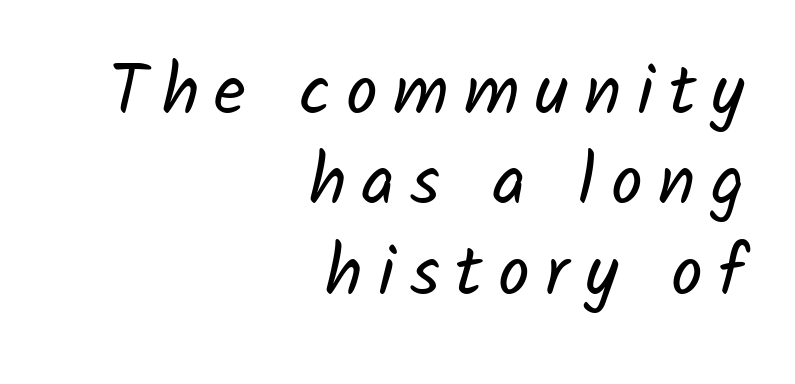
The image shows 70 px regular-weight sans-serif type; set right-aligned, normal line spacing (1.29x), unusually wide letter spacing (+0.22 em), not underlined; low stroke contrast and a medium x-height.
